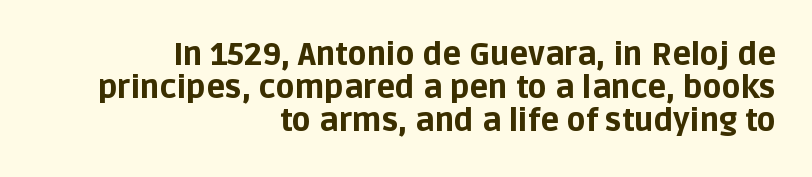
The image shows 31 px bold sans-serif type, upright; set right-aligned, tight line spacing (1.06x), normal letter spacing, not underlined; low stroke contrast and a large x-height.
